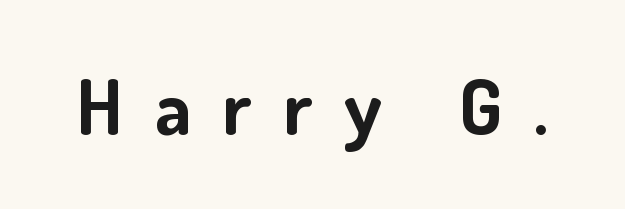
The image shows 77 px bold sans-serif type, upright; set unusually wide letter spacing (+0.41 em), not underlined; low stroke contrast and a small x-height.
